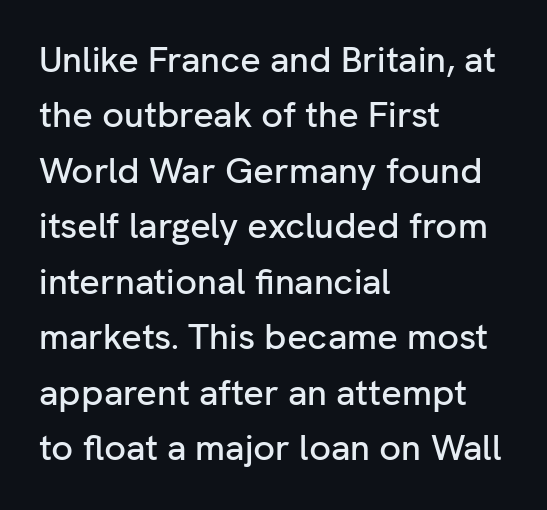
The image shows 36 px sans-serif type, upright; set left-aligned, normal line spacing (1.54x), normal letter spacing, not underlined; low stroke contrast and a medium x-height.
